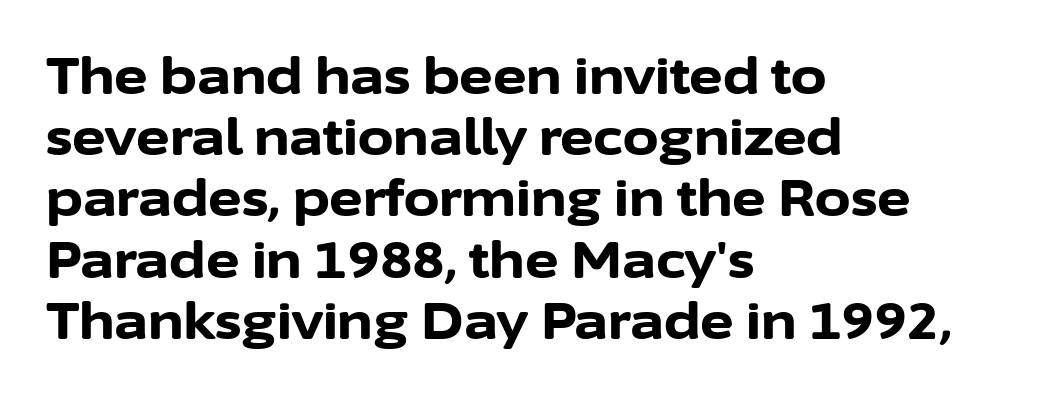
The image shows 51 px bold sans-serif type, upright; set left-aligned, line spacing 1.2x, normal letter spacing, not underlined; low stroke contrast and a medium x-height.
